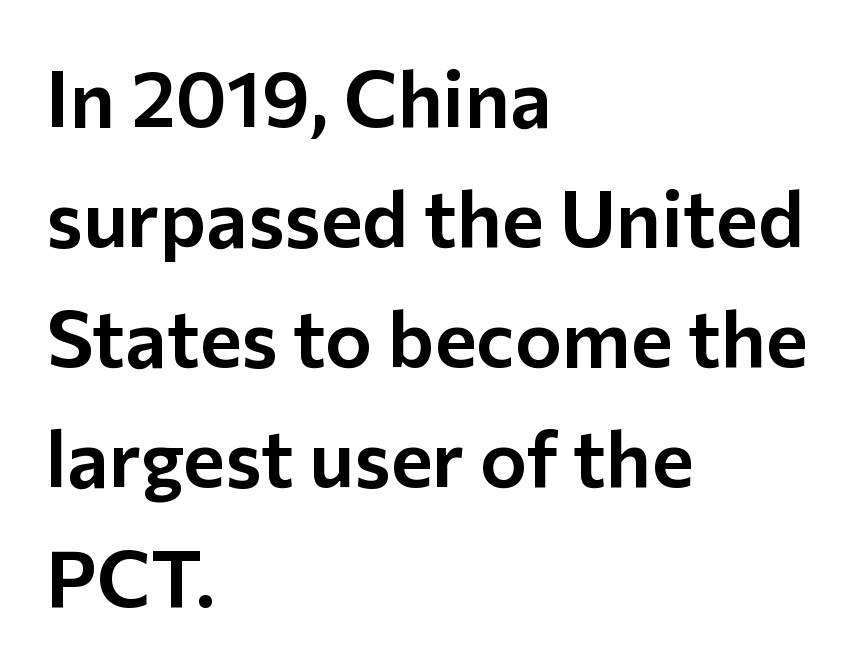
Unlike a traditional serif, this face leaves its strokes unadorned. Check under the words: just untouched page. Rows of type keep a routine distance in the vertical direction. A typesetter would call this zero additional tracking.
